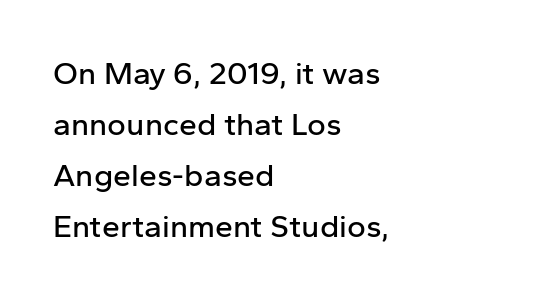
{"serif": "no", "italic": "no", "width": "normal", "stroke_contrast": "low", "x_height": "medium", "monospaced": "no", "underline": "no", "align": "left", "line_spacing": "normal", "line_spacing_ratio": 1.59, "letter_spacing": "normal", "letter_spacing_em": 0.0, "glyph_px": 32}
